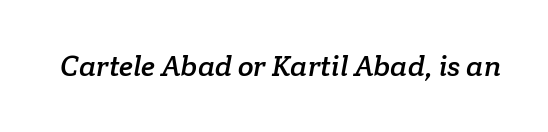
{"serif": "yes", "width": "normal", "stroke_contrast": "low", "x_height": "medium", "monospaced": "no", "underline": "no", "letter_spacing": "normal", "letter_spacing_em": 0.0, "glyph_px": 29}
